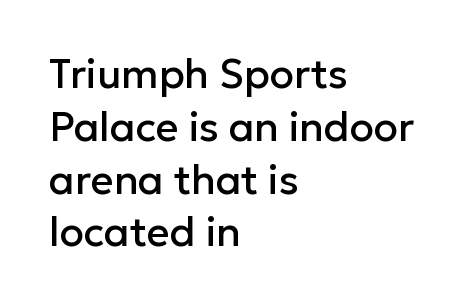
Evenly set lines give the paragraph a standard silhouette. Just letters on the line, the space beneath them empty. Serif or sans? Sans — the stroke terminals are bare. Students, note that the glyphs here touch the page at normal intervals.
